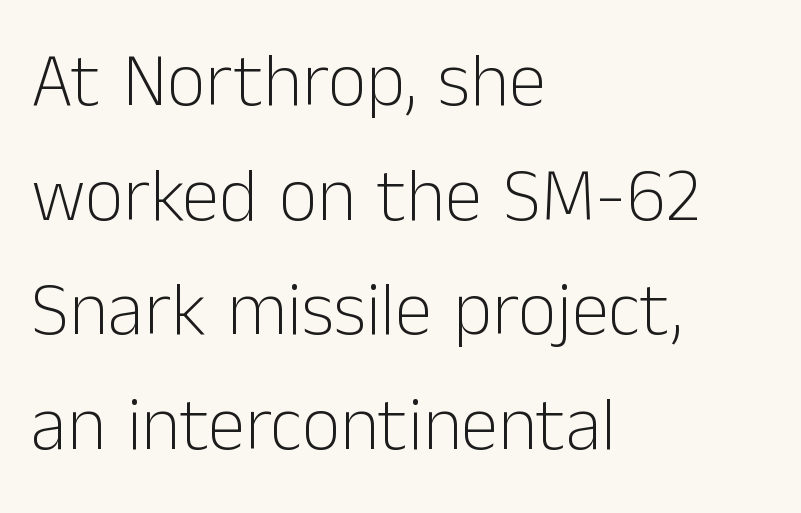
Q: Is the text bold? A: No.
Q: Is the text italic (slanted)? A: No, it is upright.
Q: Is the typeface a serif or a sans-serif typeface? A: Sans-serif.
Q: Is the text underlined? A: No.
Q: How is the paragraph aligned? A: Left-aligned.
Q: Is the spacing between letters normal or unusually wide? A: Normal.
Q: Is the spacing between lines tight, normal or loose? A: Normal.
Q: Width (condensed, normal, or wide)? A: Normal.
Q: Stroke contrast? A: Low.
Q: x-height? A: Medium.
Q: Monospaced? A: No.
